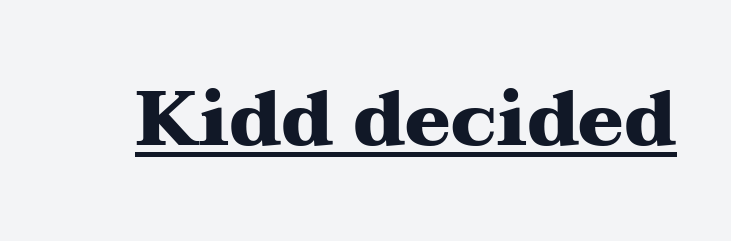
The image shows 76 px heavy, wide serif type, upright; set normal letter spacing, underlined; medium stroke contrast and a medium x-height.
